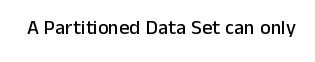
The image shows 20 px text type, upright; set normal letter spacing, not underlined.
